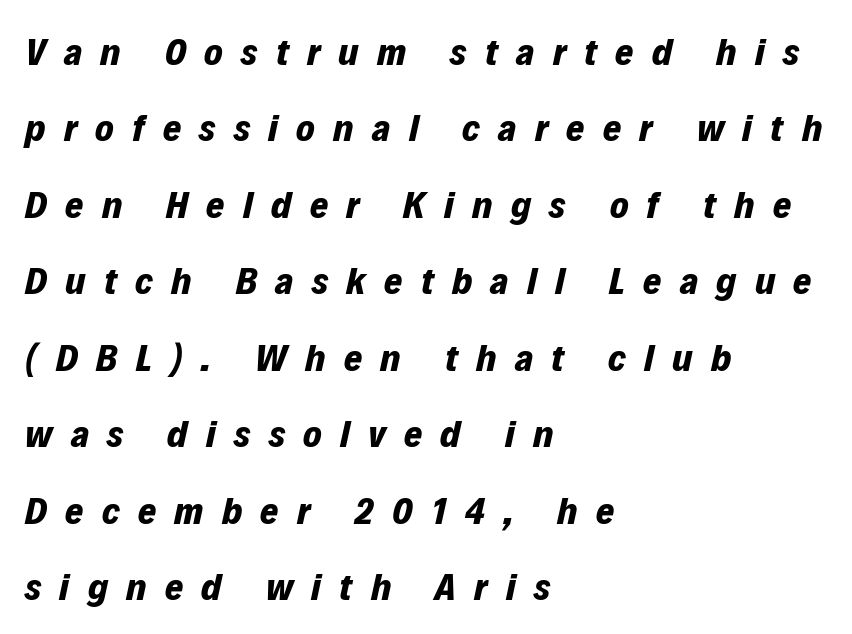
{"italic": "yes", "lean": "right", "slant_degrees": 12, "bold": "yes", "weight": "bold", "width": "normal", "stroke_contrast": "low", "x_height": "medium", "monospaced": "no", "underline": "no", "align": "left", "line_spacing": "loose", "line_spacing_ratio": 1.96, "letter_spacing": "wide", "letter_spacing_em": 0.47, "glyph_px": 39}
